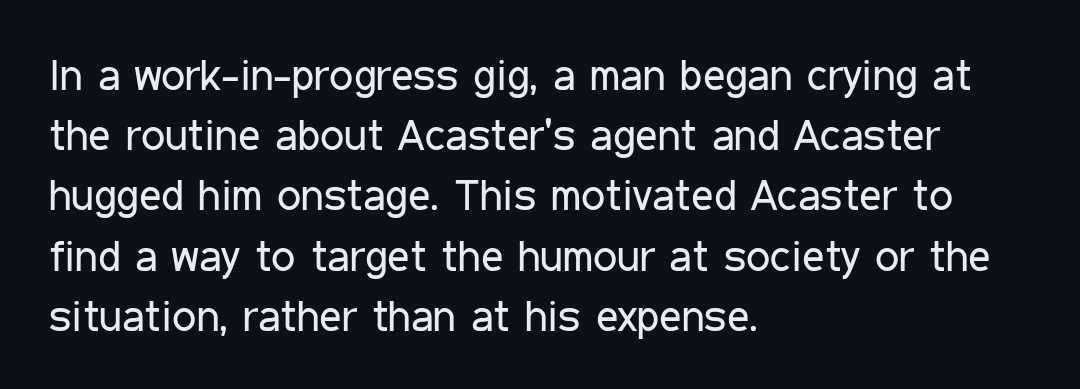
Q: Is the text bold? A: No.
Q: Is the text italic (slanted)? A: No, it is upright.
Q: Is the typeface a serif or a sans-serif typeface? A: Sans-serif.
Q: Is the text underlined? A: No.
Q: How is the paragraph aligned? A: Left-aligned.
Q: Is the spacing between letters normal or unusually wide? A: Normal.
Q: Is the spacing between lines tight, normal or loose? A: Normal.
Q: Width (condensed, normal, or wide)? A: Condensed.
Q: Stroke contrast? A: Low.
Q: x-height? A: Medium.
Q: Monospaced? A: No.
